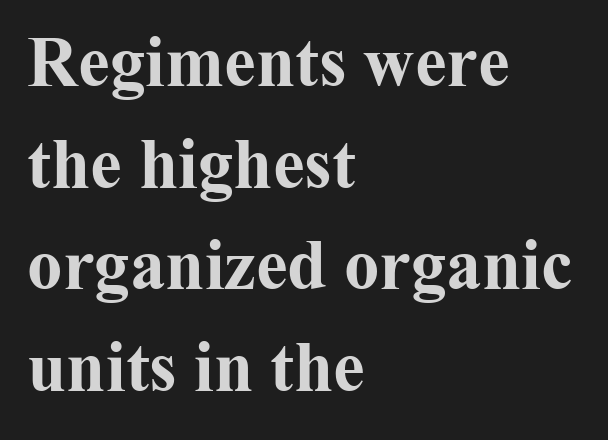
These lines are composed in type with serifs. Each line starts at the same left margin while the right side varies. The designer left line spacing at the default. Here the designer chose a conventional face with non-uniform glyph widths.
